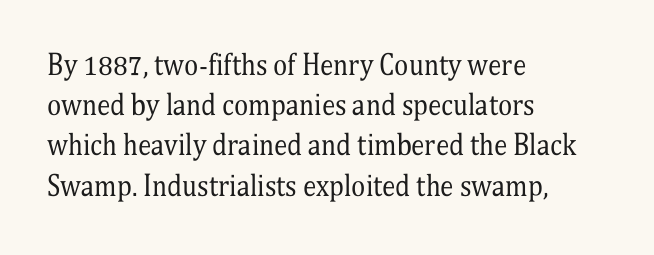
The paragraph shown leans on its left margin. Has an underline been added? It has not. The font's upright variant was chosen for this text. The cut favours lightness, reaching ordinary text weight at its darkest.
